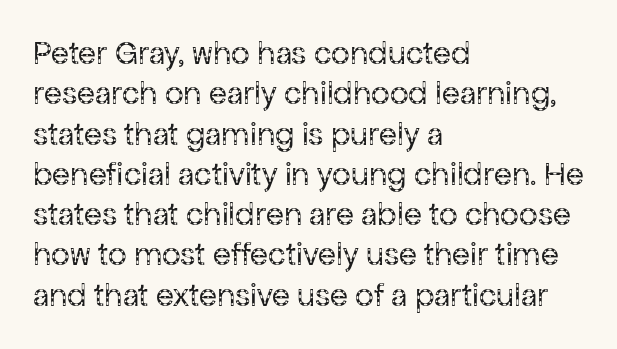
Q: Is the text bold? A: No.
Q: Is the text italic (slanted)? A: No, it is upright.
Q: Is the typeface a serif or a sans-serif typeface? A: Sans-serif.
Q: Is the text underlined? A: No.
Q: How is the paragraph aligned? A: Left-aligned.
Q: Is the spacing between letters normal or unusually wide? A: Normal.
Q: Width (condensed, normal, or wide)? A: Normal.
Q: Stroke contrast? A: Low.
Q: x-height? A: Medium.
Q: Monospaced? A: No.
